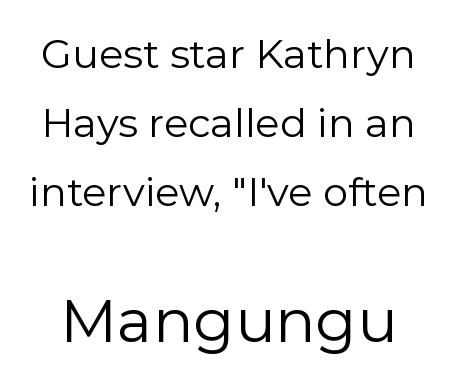
Q: Is the text bold? A: No.
Q: Is the text italic (slanted)? A: No, it is upright.
Q: Is the typeface a serif or a sans-serif typeface? A: Sans-serif.
Q: Is the text underlined? A: No.
Q: Is the spacing between letters normal or unusually wide? A: Normal.
Q: Which block of text is set in a larger size, the first (top) or the second (bottom)? A: The second (bottom) one.
Q: Width (condensed, normal, or wide)? A: Normal.
Q: Stroke contrast? A: Low.
Q: x-height? A: Medium.
Q: Monospaced? A: No.
